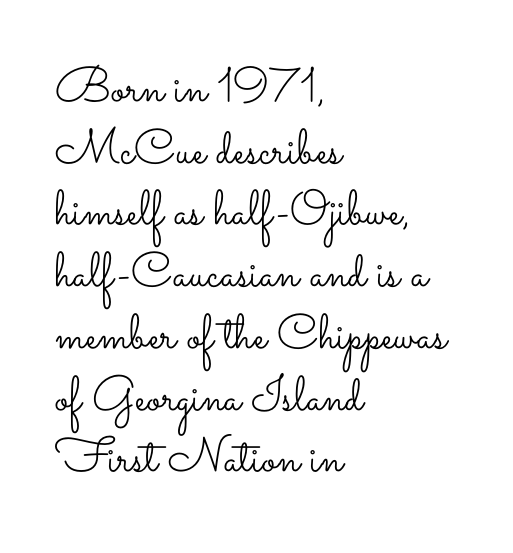
Q: Is the text bold? A: No.
Q: Is the text italic (slanted)? A: Yes.
Q: Is the text underlined? A: No.
Q: How is the paragraph aligned? A: Left-aligned.
Q: Is the spacing between letters normal or unusually wide? A: Normal.
Q: Is the spacing between lines tight, normal or loose? A: Normal.
Q: Width (condensed, normal, or wide)? A: Wide.
Q: Stroke contrast? A: Low.
Q: x-height? A: Small.
Q: Monospaced? A: No.
